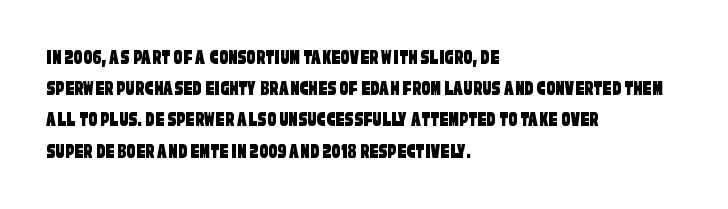
The image shows 22 px text type; set left-aligned, normal line spacing (1.42x), normal letter spacing, not underlined.
